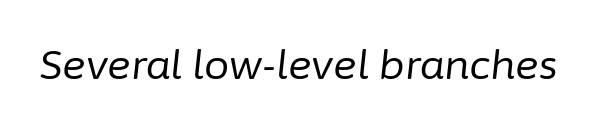
{"italic": "yes", "lean": "right", "slant_degrees": 6, "bold": "no", "weight": "regular", "width": "normal", "stroke_contrast": "low", "x_height": "medium", "monospaced": "no", "underline": "no", "letter_spacing": "normal", "letter_spacing_em": 0.0, "glyph_px": 40}
